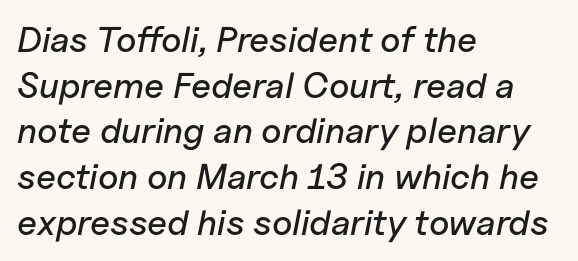
{"italic": "yes", "lean": "right", "slant_degrees": 11, "width": "normal", "stroke_contrast": "low", "x_height": "medium", "monospaced": "no", "underline": "no", "align": "left", "line_spacing": "normal", "line_spacing_ratio": 1.27, "letter_spacing": "normal", "letter_spacing_em": 0.0, "glyph_px": 36}
